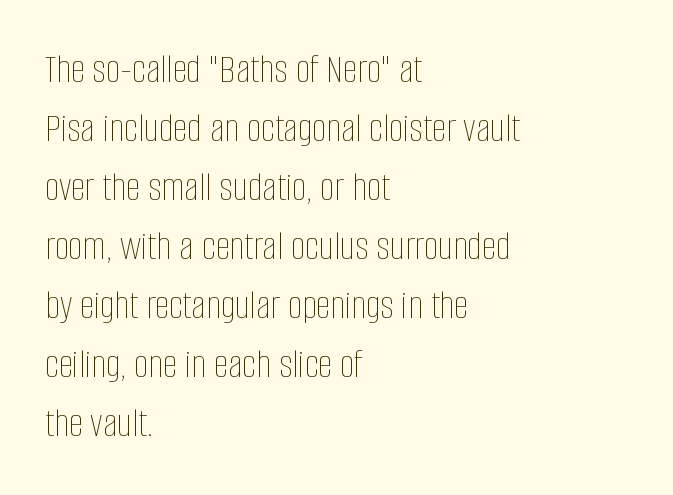
The image shows 41 px thin, condensed type, upright; set left-aligned, normal line spacing (1.44x), normal letter spacing, not underlined; low stroke contrast and a large x-height.
